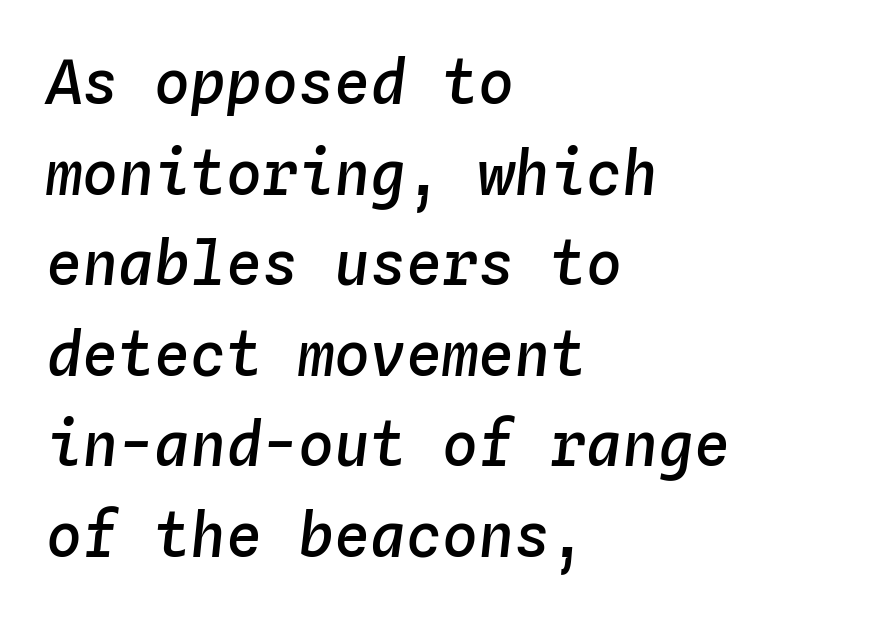
The image shows 60 px semibold type, italic (leaning right), monospaced; set left-aligned, normal line spacing (1.51x), normal letter spacing, not underlined; low stroke contrast and a medium x-height.
